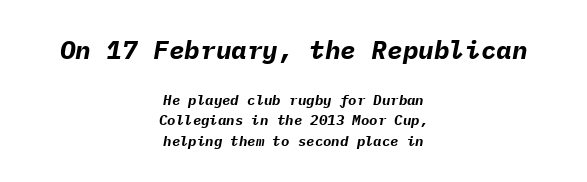
The image shows 26 px bold type, italic (leaning right); set centered, normal line spacing (1.44x), normal letter spacing, not underlined; the first (top) block is 1.86x larger.
